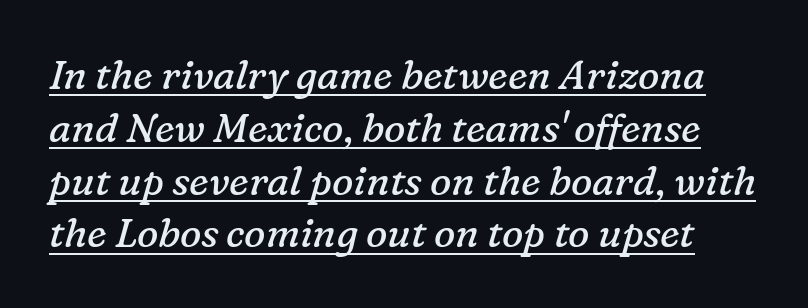
{"serif": "yes", "italic": "yes", "lean": "right", "slant_degrees": 16, "bold": "no", "weight": "regular", "width": "normal", "stroke_contrast": "low", "x_height": "medium", "monospaced": "no", "underline": "yes", "line_spacing": "normal", "line_spacing_ratio": 1.32, "letter_spacing": "normal", "letter_spacing_em": 0.0, "glyph_px": 40}
